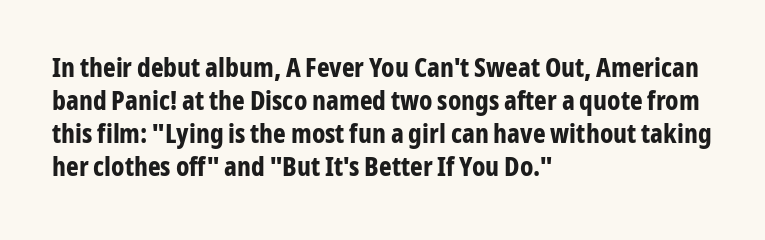
{"italic": "no", "bold": "yes", "underline": "no", "align": "left", "line_spacing_ratio": 1.22, "letter_spacing": "normal", "letter_spacing_em": 0.0, "glyph_px": 27}
